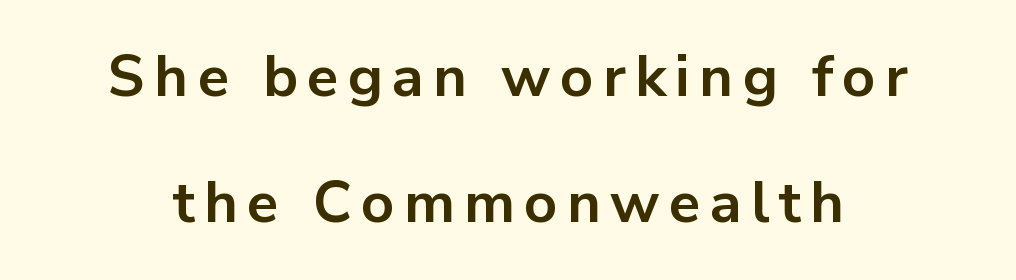
Q: Is the text bold? A: Yes.
Q: Is the text italic (slanted)? A: No, it is upright.
Q: Is the typeface a serif or a sans-serif typeface? A: Sans-serif.
Q: Is the text underlined? A: No.
Q: How is the paragraph aligned? A: Centered.
Q: Is the spacing between lines tight, normal or loose? A: Loose.
Q: Width (condensed, normal, or wide)? A: Normal.
Q: Stroke contrast? A: Low.
Q: x-height? A: Medium.
Q: Monospaced? A: No.
